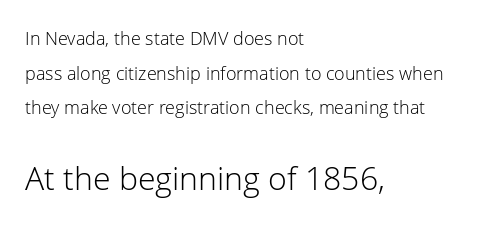
The text block is weighted toward the left margin, trailing off unevenly rightward. The type is set solid horizontally, with unmodified tracking. A bare baseline throughout the passage. Rows of type keep a wide berth in the vertical direction.
